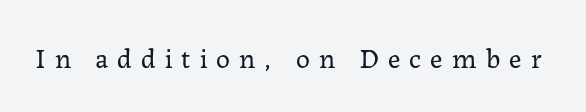
The image shows 28 px regular-weight serif type, upright; set unusually wide letter spacing (+0.32 em), not underlined; low stroke contrast and a medium x-height.
